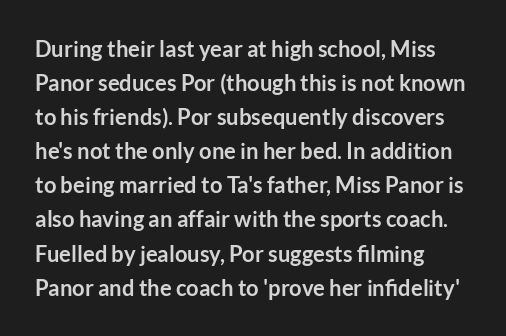
Underline: absent. Default kerning and tracking; the words read as compact shapes. Successive baselines arrive at the customary interval. You can tell it's not italic because the verticals are truly vertical. One-word summary of the alignment: left. These lines carry a lot of weight — the face is fully bold.
